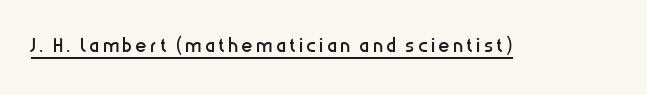
The image shows 27 px text type, upright; set underlined.
